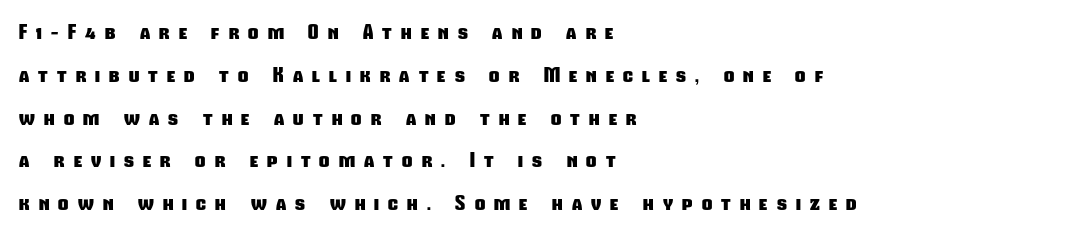
Someone cranked the tracking dial way up on this one. Is the type bold? Yes — the strokes are clearly thick and heavy. The paragraph has a hard left edge and a soft right edge. This block would shrink considerably if given ordinary leading; it's expanded now.
